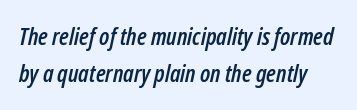
{"italic": "yes", "lean": "right", "slant_degrees": 12, "underline": "no", "line_spacing": "normal", "line_spacing_ratio": 1.55, "letter_spacing": "normal", "letter_spacing_em": 0.0, "glyph_px": 24}
